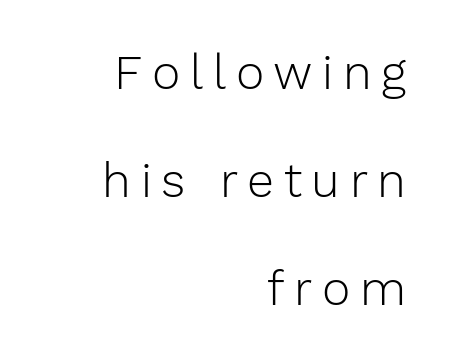
Q: Is the text bold? A: No.
Q: Is the text italic (slanted)? A: No, it is upright.
Q: Is the typeface a serif or a sans-serif typeface? A: Sans-serif.
Q: Is the text underlined? A: No.
Q: How is the paragraph aligned? A: Right-aligned.
Q: Is the spacing between letters normal or unusually wide? A: Unusually wide.
Q: Is the spacing between lines tight, normal or loose? A: Loose.
Q: Width (condensed, normal, or wide)? A: Normal.
Q: Stroke contrast? A: Low.
Q: x-height? A: Medium.
Q: Monospaced? A: No.
